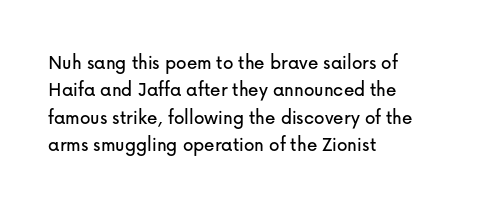
The image shows 21 px text type, upright; set left-aligned, normal line spacing (1.3x), normal letter spacing, not underlined.
